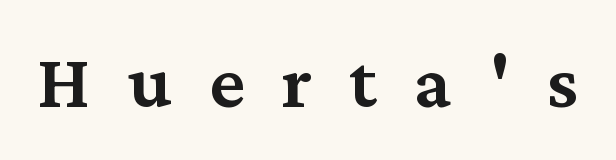
Each word looks stretched out because of the extra space between its letters. Serif or sans? Serif — the stroke terminals have little feet. This sample uses an upright cut, with every glyph sitting square on the baseline. Set as a demibold, roughly 600 on the weight scale.
